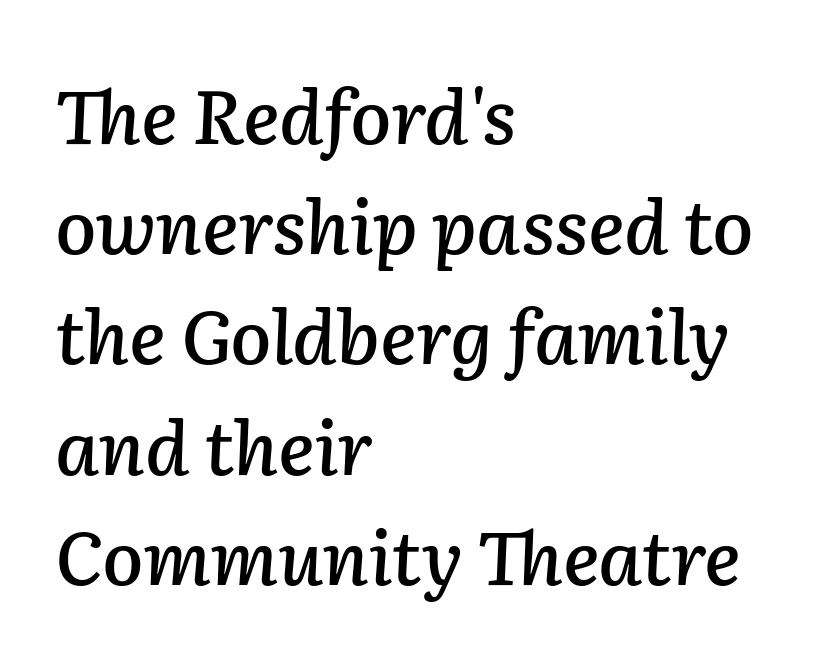
Type without underlining. Normally led — the rows are evenly, conventionally spaced. Glyph-to-glyph distance matches everyday printed text. The paragraph shown leans on its left margin. You can tell it's italic because the verticals aren't actually vertical.
